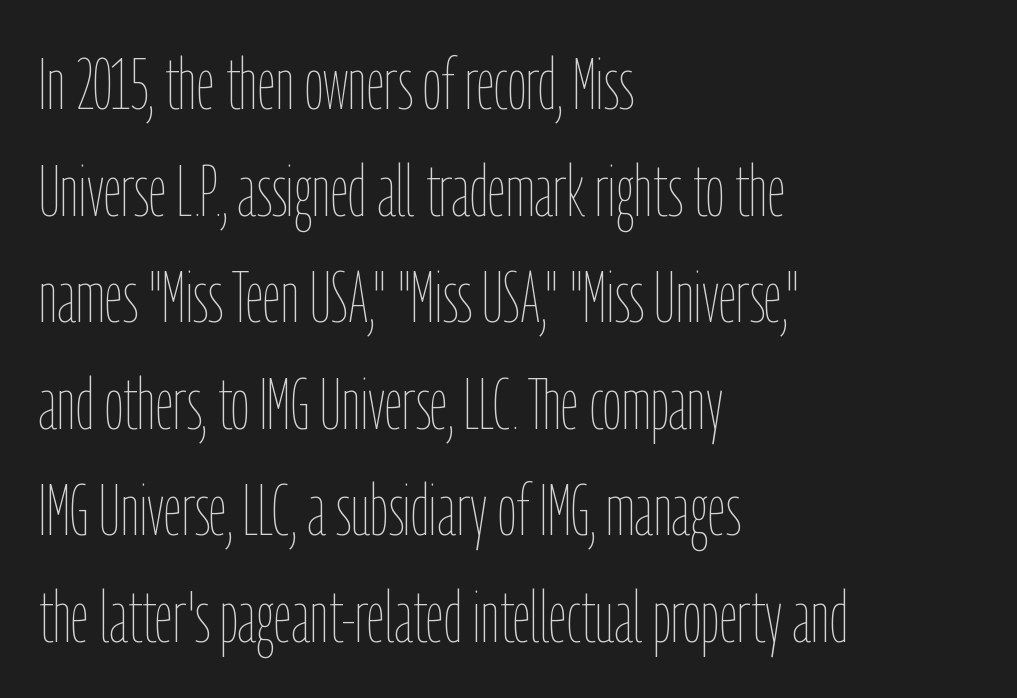
Q: Is the text bold? A: No.
Q: Is the text italic (slanted)? A: No, it is upright.
Q: Is the text underlined? A: No.
Q: How is the paragraph aligned? A: Left-aligned.
Q: Is the spacing between letters normal or unusually wide? A: Normal.
Q: Is the spacing between lines tight, normal or loose? A: Normal.
Q: Width (condensed, normal, or wide)? A: Condensed.
Q: Stroke contrast? A: Low.
Q: x-height? A: Medium.
Q: Monospaced? A: No.
